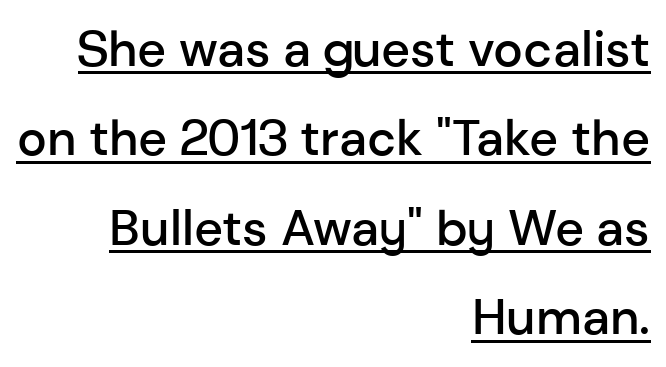
The image shows 50 px semibold sans-serif type, upright; set right-aligned, line spacing 1.79x, normal letter spacing, underlined; low stroke contrast and a medium x-height.
